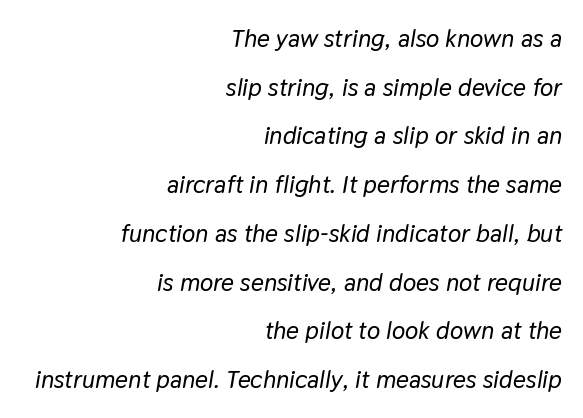
Q: Is the text italic (slanted)? A: Yes, it leans right by about 9 degrees.
Q: Is the text underlined? A: No.
Q: How is the paragraph aligned? A: Right-aligned.
Q: Is the spacing between letters normal or unusually wide? A: Normal.
Q: Is the spacing between lines tight, normal or loose? A: Loose.
